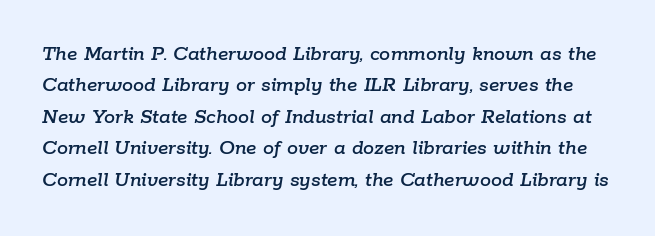
{"italic": "yes", "lean": "right", "slant_degrees": 9, "underline": "no", "line_spacing": "normal", "line_spacing_ratio": 1.43, "letter_spacing": "normal", "letter_spacing_em": 0.0, "glyph_px": 22}
